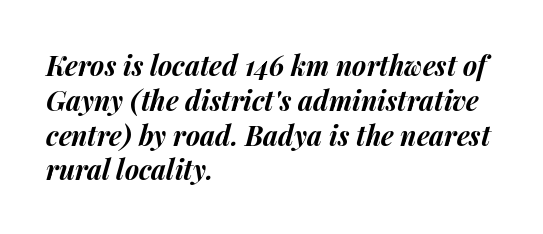
Q: Is the text bold? A: Yes.
Q: Is the text italic (slanted)? A: Yes, it leans right by about 14 degrees.
Q: Is the text underlined? A: No.
Q: How is the paragraph aligned? A: Left-aligned.
Q: Is the spacing between letters normal or unusually wide? A: Normal.
Q: Is the spacing between lines tight, normal or loose? A: Normal.
